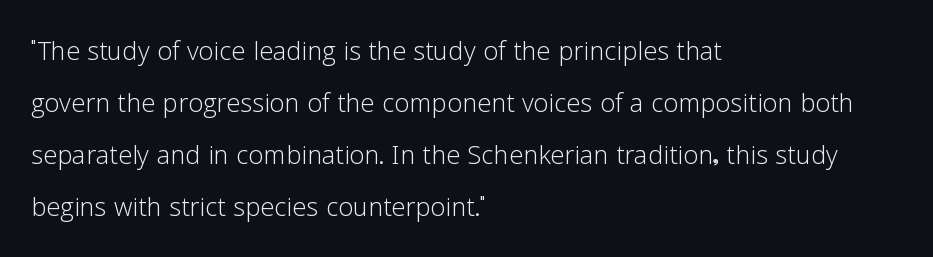
Quick note: not italic, upright. This rendering leaves character spacing at its baseline value. Successive baselines arrive at the customary interval. The typeface has the unassuming heft of standard copy or less. In CSS terms this would be text-align: left. The face used here is proportionally spaced, like ordinary book or web type.
